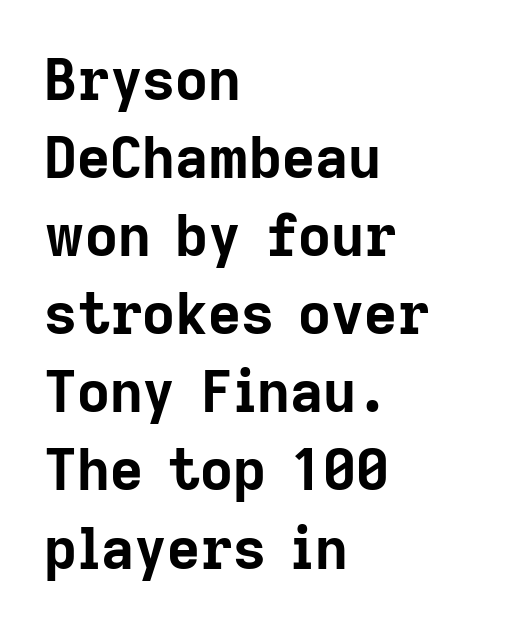
The image shows 57 px bold sans-serif type, upright; set left-aligned, normal line spacing (1.37x), normal letter spacing, not underlined; low stroke contrast and a medium x-height.
